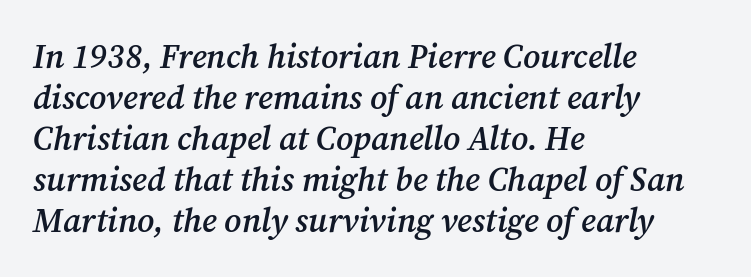
This sample uses a serif face. Caption: multi-line text, flush left, ragged right. The rendering uses natural spacing where letterforms have individual widths. What stands out about the letter spacing? Nothing — it is the standard amount.
